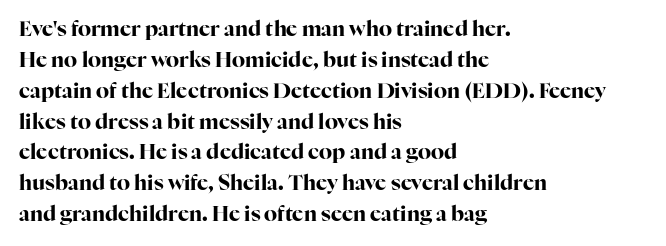
Q: Is the text bold? A: Yes.
Q: Is the text italic (slanted)? A: No, it is upright.
Q: Is the text underlined? A: No.
Q: How is the paragraph aligned? A: Left-aligned.
Q: Is the spacing between letters normal or unusually wide? A: Normal.
Q: Is the spacing between lines tight, normal or loose? A: Normal.
